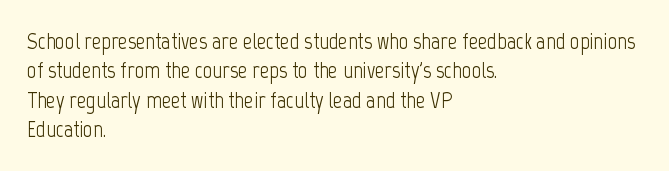
It's the straight-up-and-down kind of type. The face used here is rendered with its standard letterfit. The setting favours the left margin, as ordinary paragraphs usually do. This is not heavy type; no bold has been used. Interline gaps are of average width in this sample.
